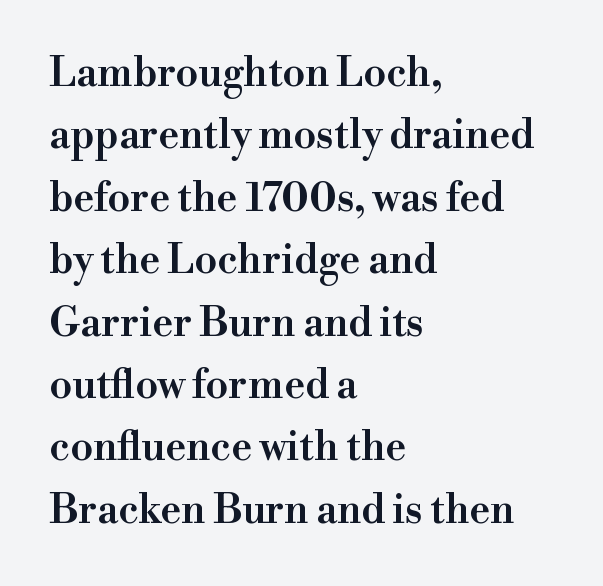
The image shows 40 px semibold serif type, upright; set left-aligned, normal line spacing (1.56x), normal letter spacing, not underlined; high stroke contrast and a small x-height.
